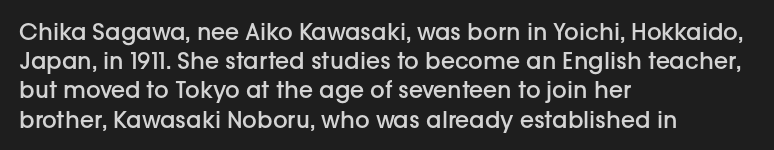
Q: Is the text bold? A: Semi-bold.
Q: Is the text italic (slanted)? A: No, it is upright.
Q: Is the text underlined? A: No.
Q: How is the paragraph aligned? A: Left-aligned.
Q: Is the spacing between letters normal or unusually wide? A: Normal.
Q: Is the spacing between lines tight, normal or loose? A: Normal.
